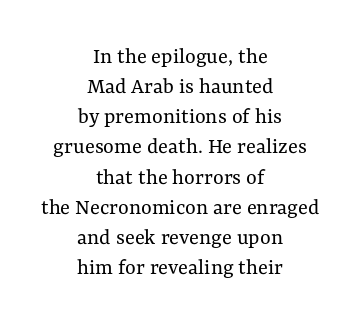
No letter is thick-stroked: the sample isn't bold. Posture: vertical. Each word holds together tightly as a unit, with standard inter-letter gaps. One glance says typical: line gaps are just what's usual.
